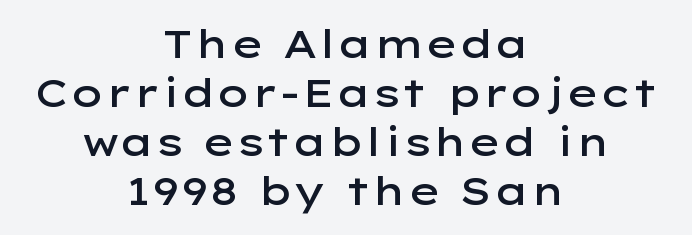
Q: Is the text bold? A: Semi-bold.
Q: Is the text italic (slanted)? A: No, it is upright.
Q: Is the typeface a serif or a sans-serif typeface? A: Sans-serif.
Q: Is the text underlined? A: No.
Q: How is the paragraph aligned? A: Centered.
Q: Is the spacing between letters normal or unusually wide? A: Normal.
Q: Is the spacing between lines tight, normal or loose? A: Normal.
Q: Width (condensed, normal, or wide)? A: Wide.
Q: Stroke contrast? A: Low.
Q: x-height? A: Medium.
Q: Monospaced? A: No.
